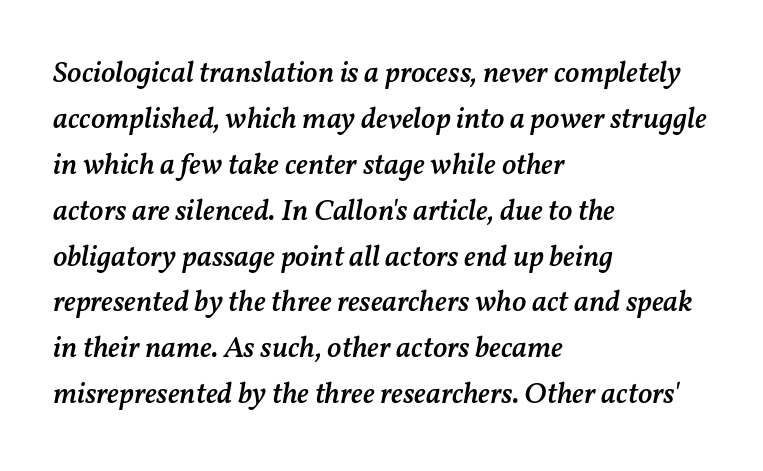
Leading: standard. Each glyph is drawn with semibold strokes, heavier than normal yet not fully bold. Nobody touched the tracking dial on this one. A typesetter would call this proportional, since set widths differ per character.
